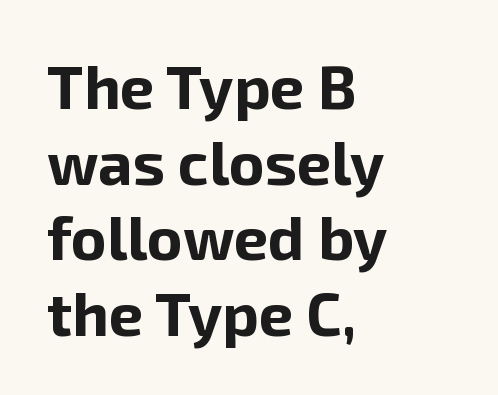
{"serif": "no", "italic": "no", "bold": "yes", "weight": "bold", "width": "normal", "stroke_contrast": "low", "x_height": "medium", "monospaced": "no", "underline": "no", "align": "left", "line_spacing_ratio": 1.24, "letter_spacing": "normal", "letter_spacing_em": 0.0, "glyph_px": 61}
